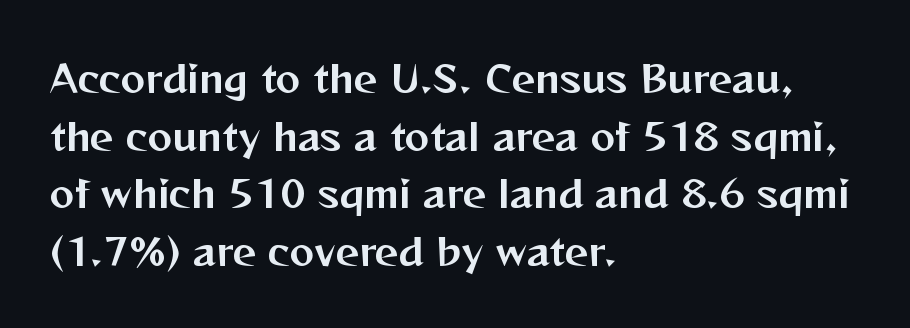
Varying glyph widths throughout — classic text-font behaviour. Posture: vertical. Regarding leading, the lines here are spaced in the standard way. Casual observation: everything's shoved over to the left. To sum up the face: it is a sans, with no serifs.
